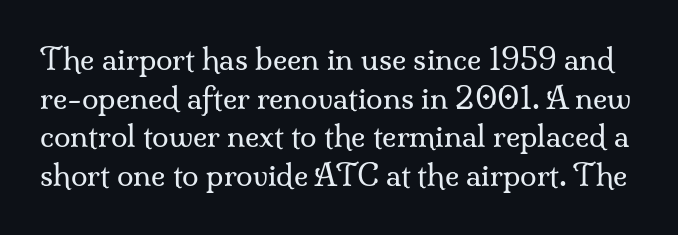
{"serif": "yes", "italic": "no", "bold": "no", "weight": "regular", "width": "normal", "stroke_contrast": "medium", "x_height": "small", "monospaced": "no", "underline": "no", "line_spacing": "normal", "line_spacing_ratio": 1.29, "letter_spacing": "normal", "letter_spacing_em": 0.0, "glyph_px": 30}
